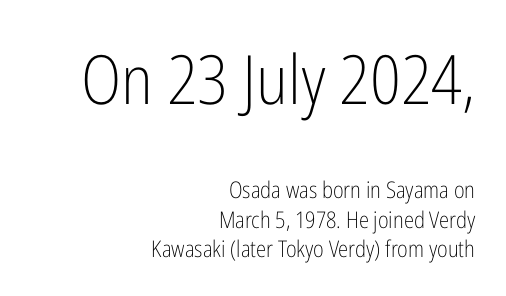
Q: Is the text bold? A: No.
Q: Is the text italic (slanted)? A: No, it is upright.
Q: Is the typeface a serif or a sans-serif typeface? A: Sans-serif.
Q: Is the text underlined? A: No.
Q: How is the paragraph aligned? A: Right-aligned.
Q: Is the spacing between letters normal or unusually wide? A: Normal.
Q: Is the spacing between lines tight, normal or loose? A: Normal.
Q: Which block of text is set in a larger size, the first (top) or the second (bottom)? A: The first (top) one.
Q: Width (condensed, normal, or wide)? A: Condensed.
Q: Stroke contrast? A: Low.
Q: x-height? A: Medium.
Q: Monospaced? A: No.
